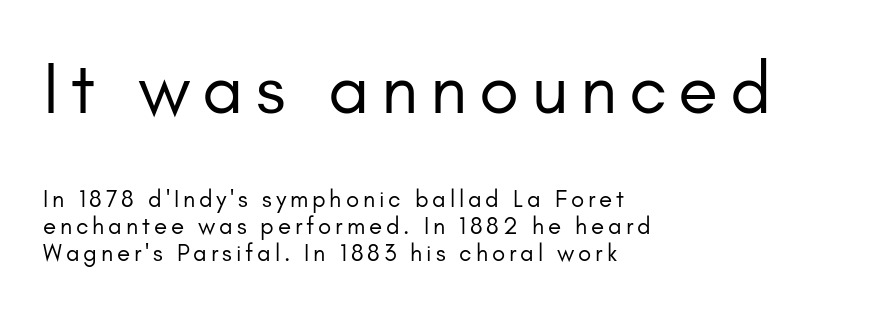
{"serif": "no", "italic": "no", "bold": "no", "weight": "regular", "width": "normal", "stroke_contrast": "low", "x_height": "small", "monospaced": "no", "underline": "no", "align": "left", "line_spacing": "tight", "line_spacing_ratio": 1.13, "larger_block": "first", "size_ratio": 3.04, "glyph_px": 73}
